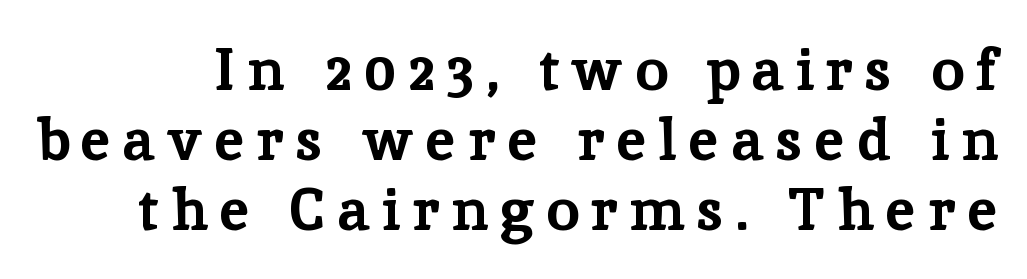
These lines are rendered in a variable-pitch font. When letters stand straight like this, we call the style roman or upright. Just letters on the line, the space beneath them empty. Spacing between characters has been opened up far beyond the box default. Heft: maximum for text — a bold. Old-style or modern, the face here clearly has serifs.
